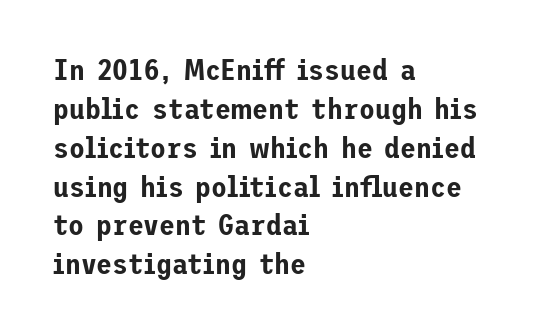
Q: Is the text italic (slanted)? A: No, it is upright.
Q: Is the typeface a serif or a sans-serif typeface? A: Sans-serif.
Q: Is the text underlined? A: No.
Q: How is the paragraph aligned? A: Left-aligned.
Q: Is the spacing between letters normal or unusually wide? A: Normal.
Q: Is the spacing between lines tight, normal or loose? A: Normal.
Q: Width (condensed, normal, or wide)? A: Normal.
Q: Stroke contrast? A: Low.
Q: x-height? A: Medium.
